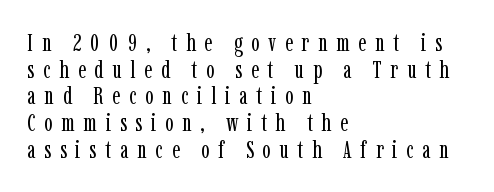
This is roman type, the default non-slanted kind. Line spacing here is tight. Typeset ragged right — the left edge is the straight one. Substantial extra tracking has been applied to these lines. Is this a heavy cut? Hardly; it is regular or lighter.
